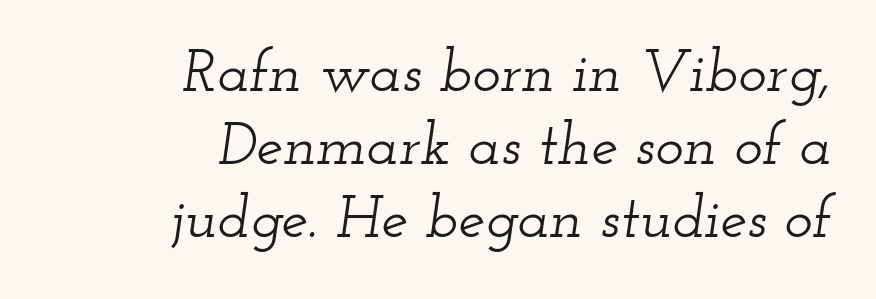
The image shows 60 px wide serif type, italic (leaning right); set right-aligned, line spacing 1.22x, normal letter spacing, not underlined; low stroke contrast and a small x-height.
